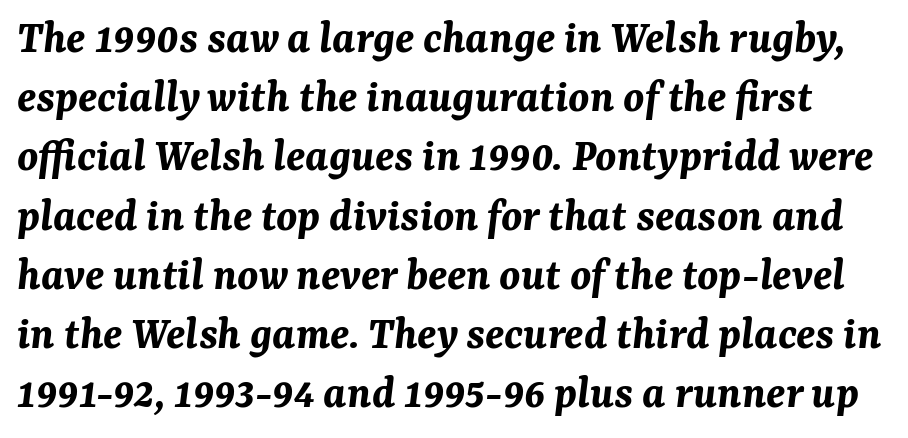
Each glyph is drawn with heavy, bold strokes. Words appear dense and cohesive because spacing is normal. Think of a printed novel: that variable character pitch is what you see here. The zone under the glyphs is completely vacant. Looking at the ascenders, they clearly lean. Summary of vertical rhythm: regular, with standard interline spacing.
